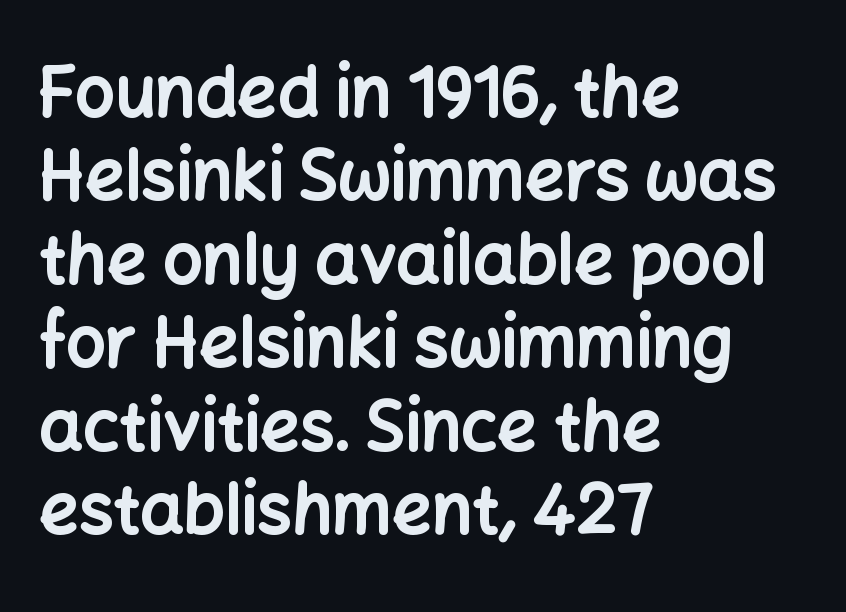
Q: Is the text bold? A: Yes.
Q: Is the text italic (slanted)? A: No, it is upright.
Q: Is the typeface a serif or a sans-serif typeface? A: Sans-serif.
Q: Is the text underlined? A: No.
Q: How is the paragraph aligned? A: Left-aligned.
Q: Is the spacing between letters normal or unusually wide? A: Normal.
Q: Width (condensed, normal, or wide)? A: Normal.
Q: Stroke contrast? A: Low.
Q: x-height? A: Medium.
Q: Monospaced? A: No.
